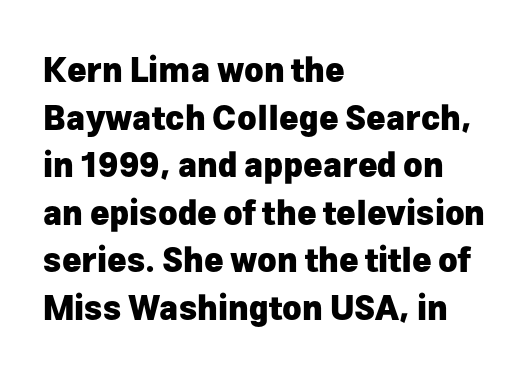
Q: Is the text bold? A: Yes.
Q: Is the text italic (slanted)? A: No, it is upright.
Q: Is the typeface a serif or a sans-serif typeface? A: Sans-serif.
Q: Is the text underlined? A: No.
Q: How is the paragraph aligned? A: Left-aligned.
Q: Is the spacing between letters normal or unusually wide? A: Normal.
Q: Is the spacing between lines tight, normal or loose? A: Normal.
Q: Width (condensed, normal, or wide)? A: Normal.
Q: Stroke contrast? A: Low.
Q: x-height? A: Medium.
Q: Monospaced? A: No.
